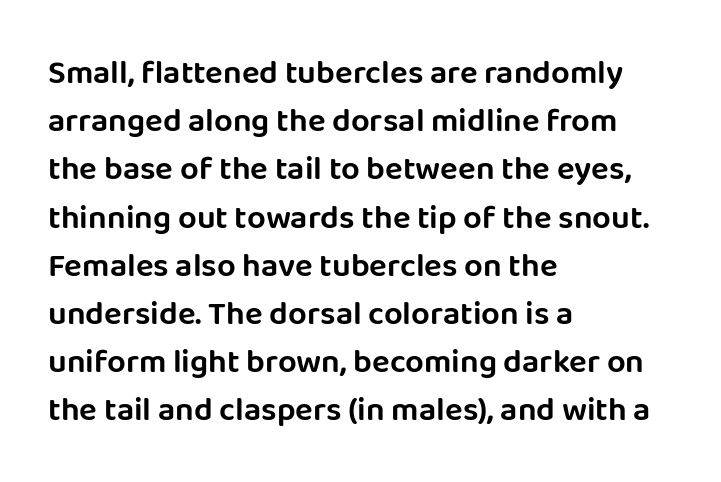
{"serif": "no", "italic": "no", "width": "normal", "stroke_contrast": "low", "x_height": "large", "monospaced": "no", "underline": "no", "align": "left", "line_spacing": "normal", "line_spacing_ratio": 1.46, "letter_spacing": "normal", "letter_spacing_em": 0.0, "glyph_px": 33}
